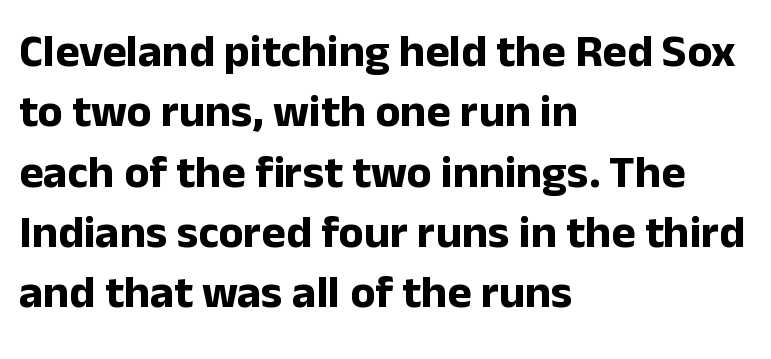
Q: Is the text bold? A: Yes.
Q: Is the text italic (slanted)? A: No, it is upright.
Q: Is the typeface a serif or a sans-serif typeface? A: Sans-serif.
Q: Is the text underlined? A: No.
Q: How is the paragraph aligned? A: Left-aligned.
Q: Is the spacing between letters normal or unusually wide? A: Normal.
Q: Is the spacing between lines tight, normal or loose? A: Normal.
Q: Width (condensed, normal, or wide)? A: Normal.
Q: Stroke contrast? A: Low.
Q: x-height? A: Medium.
Q: Monospaced? A: No.
